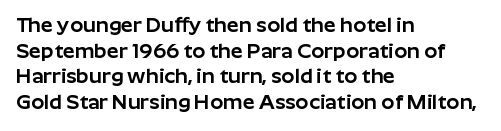
Q: Is the text italic (slanted)? A: No, it is upright.
Q: Is the text underlined? A: No.
Q: How is the paragraph aligned? A: Left-aligned.
Q: Is the spacing between letters normal or unusually wide? A: Normal.
